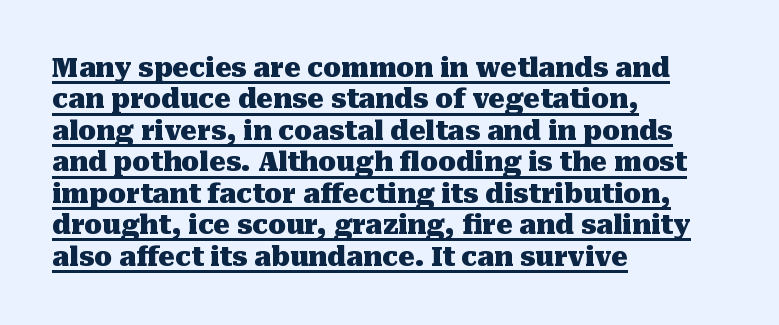
The image shows 26 px bold type, upright; set left-aligned, line spacing 1.21x, normal letter spacing, underlined.
